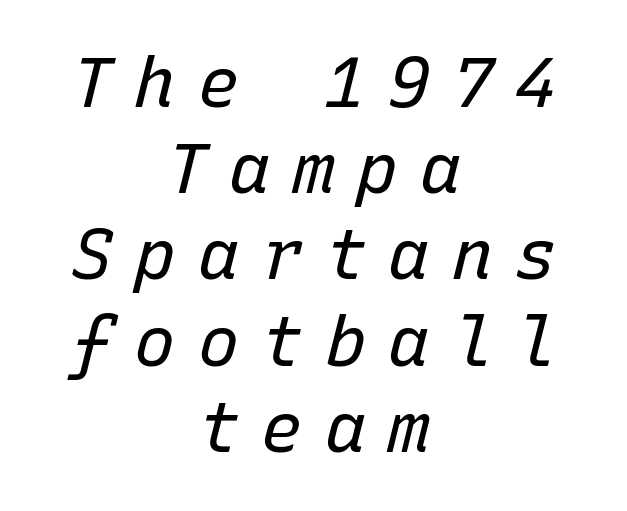
Beneath every word, the page is bare. These lines were composed using italics. The strokes carry an ordinary text weight at most. Think of a typewriter: that constant character pitch is what you see here.
